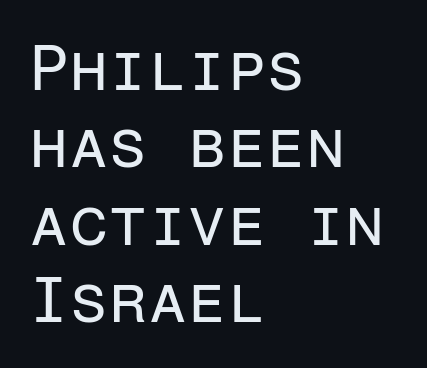
In terms of letterspacing, this is plain default setting. Just letters on the line, the space beneath them empty. Nope, no serifs anywhere on these letters. Weight: not bold — regular or lighter. Is there any slant? The stems are plumb. Notice how the passage keeps a crisp vertical edge on the left only.
